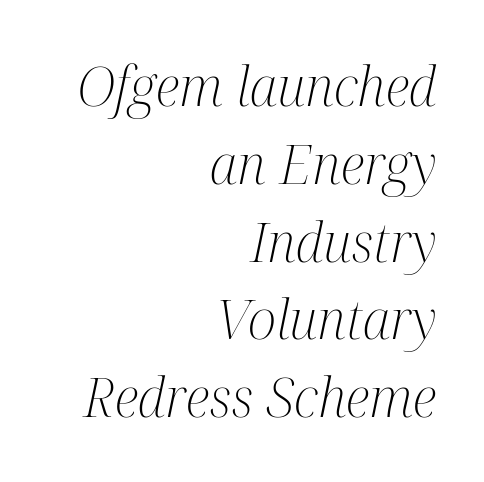
The image shows 54 px light, condensed serif type, italic (leaning right); set right-aligned, normal line spacing (1.44x), normal letter spacing, not underlined; medium stroke contrast and a medium x-height.
